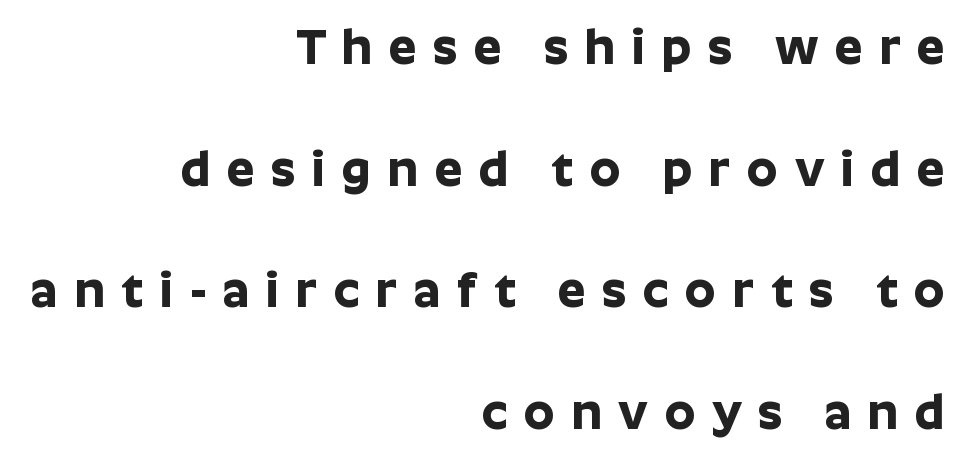
This rendering uses right alignment, leaving the left contour irregular. Spacing verdict: proportional, widths tailored to each character. Quick note: underline off. The font family rendered here belongs to the sans-serif group.
